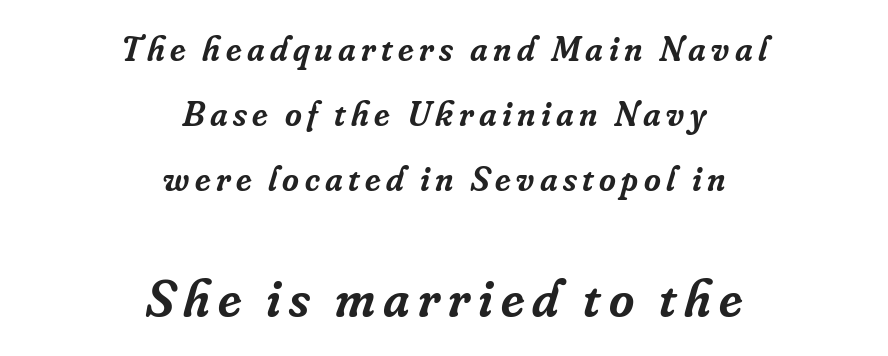
The image shows 54 px semibold serif type, italic (leaning right); set centered, line spacing 1.81x, not underlined; the second (bottom) block is 1.5x larger; low stroke contrast and a small x-height.
